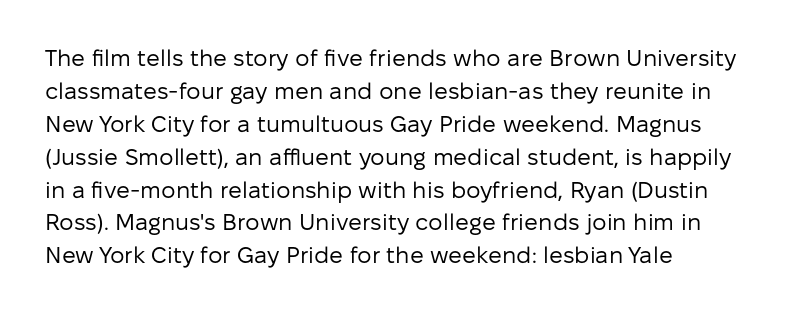
Honestly, the row spacing looks completely unremarkable. Caption: face not bold, strokes unweighted. Posture: vertical. This rendering features lettering with no underline. The setting favours the left margin, as ordinary paragraphs usually do.
